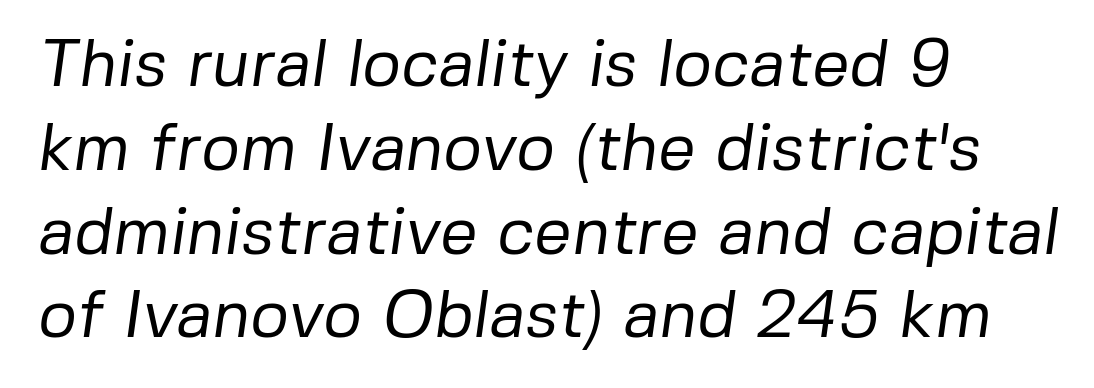
{"serif": "no", "bold": "no", "weight": "regular", "width": "normal", "stroke_contrast": "low", "x_height": "medium", "monospaced": "no", "underline": "no", "align": "left", "line_spacing": "normal", "line_spacing_ratio": 1.27, "letter_spacing": "normal", "letter_spacing_em": 0.0, "glyph_px": 66}
